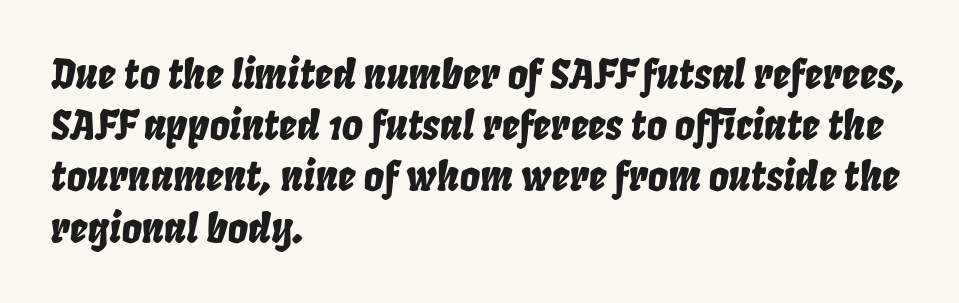
The image shows 40 px condensed type, italic (leaning right); set left-aligned, normal line spacing (1.28x), normal letter spacing, not underlined; low stroke contrast and a large x-height.
